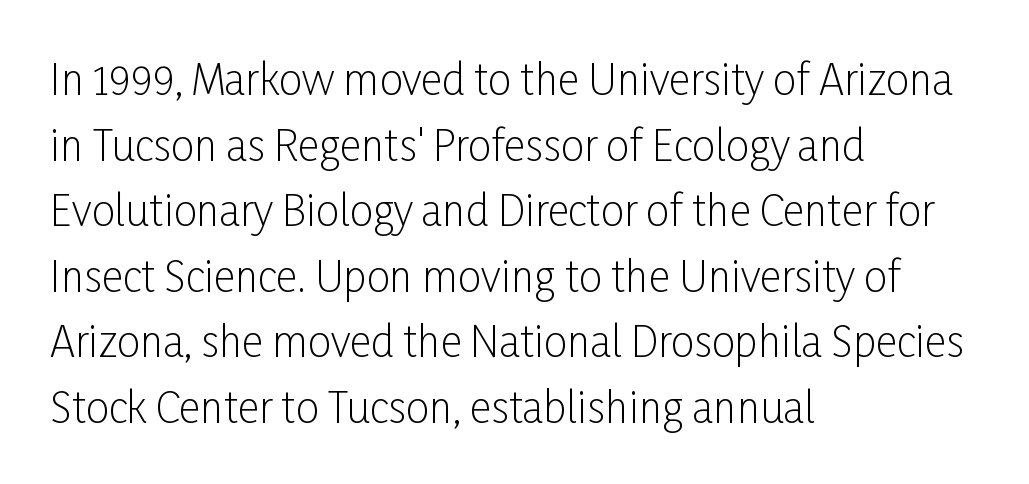
{"serif": "no", "italic": "no", "bold": "no", "weight": "light", "width": "condensed", "stroke_contrast": "low", "x_height": "medium", "monospaced": "no", "underline": "no", "align": "left", "line_spacing": "normal", "line_spacing_ratio": 1.56, "letter_spacing": "normal", "letter_spacing_em": 0.0, "glyph_px": 42}
